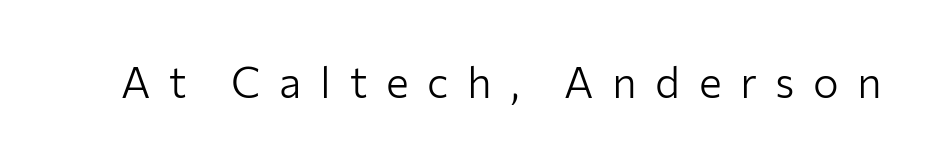
{"serif": "no", "italic": "no", "bold": "no", "weight": "light", "width": "normal", "stroke_contrast": "low", "x_height": "medium", "monospaced": "no", "underline": "no", "letter_spacing": "wide", "letter_spacing_em": 0.43, "glyph_px": 43}
